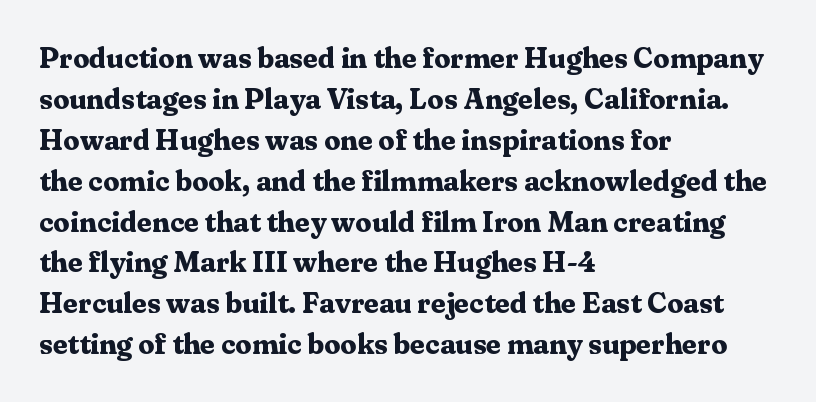
Set as a true bold cut, around the 700 mark. This sample is left-justified, so line endings fall wherever the words run out. Posture: straight, roman, zero tilt. Vertical spacing — default. Does extra space separate the letters? No, they use regular spacing.
